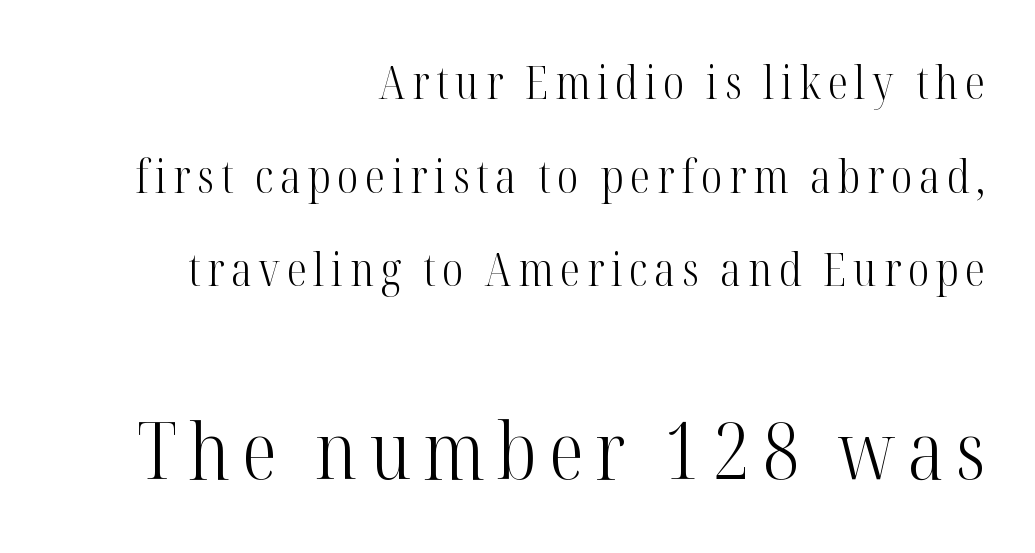
{"serif": "yes", "italic": "no", "bold": "no", "weight": "light", "width": "condensed", "stroke_contrast": "high", "x_height": "medium", "monospaced": "no", "underline": "no", "align": "right", "line_spacing": "loose", "line_spacing_ratio": 2.08, "larger_block": "second", "size_ratio": 1.76, "glyph_px": 79}
